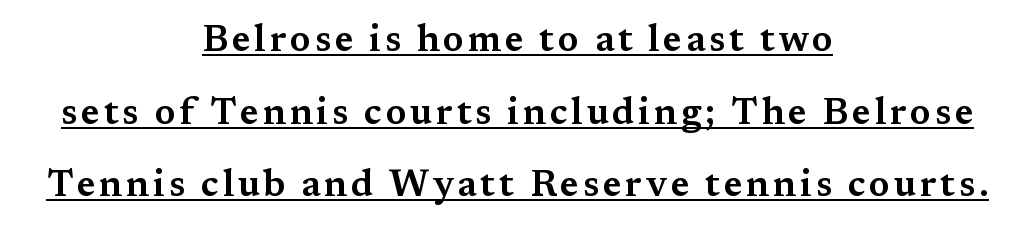
Q: Is the text italic (slanted)? A: No, it is upright.
Q: Is the typeface a serif or a sans-serif typeface? A: Serif.
Q: Is the text underlined? A: Yes.
Q: How is the paragraph aligned? A: Centered.
Q: Is the spacing between lines tight, normal or loose? A: Loose.
Q: Width (condensed, normal, or wide)? A: Wide.
Q: Stroke contrast? A: Medium.
Q: x-height? A: Medium.
Q: Monospaced? A: No.
